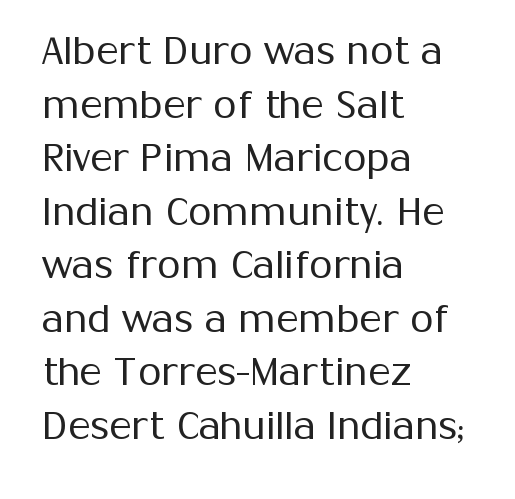
{"serif": "no", "italic": "no", "bold": "no", "weight": "regular", "width": "normal", "stroke_contrast": "medium", "x_height": "medium", "monospaced": "no", "underline": "no", "align": "left", "line_spacing": "normal", "line_spacing_ratio": 1.41, "letter_spacing": "normal", "letter_spacing_em": 0.0, "glyph_px": 38}
